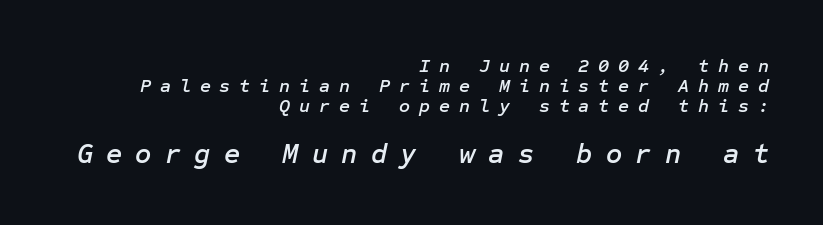
{"italic": "yes", "lean": "right", "slant_degrees": 12, "width": "normal", "stroke_contrast": "low", "x_height": "medium", "underline": "no", "align": "right", "line_spacing": "tight", "line_spacing_ratio": 1.06, "letter_spacing": "wide", "letter_spacing_em": 0.47, "larger_block": "second", "size_ratio": 1.47, "glyph_px": 28}
